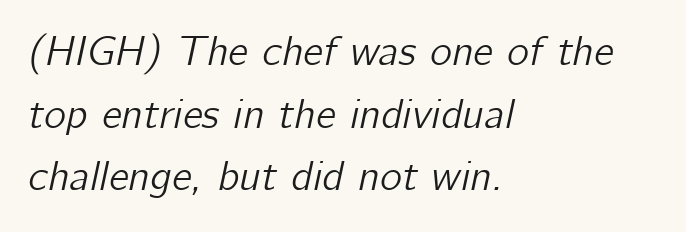
Spacing verdict: proportional, widths tailored to each character. Look at the tracking — it's just the regular setting, nothing added. Normally led — the rows are evenly, conventionally spaced. The baseline area is clear. Teacher's note: observe the even left margin — that is flush-left alignment.
